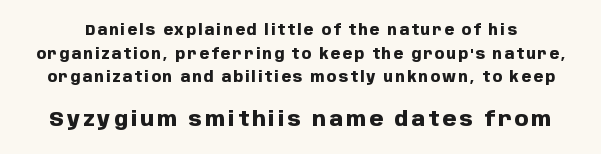
Q: Is the text bold? A: Yes.
Q: Is the text italic (slanted)? A: No, it is upright.
Q: Is the text underlined? A: No.
Q: Is the spacing between lines tight, normal or loose? A: Normal.
Q: Which block of text is set in a larger size, the first (top) or the second (bottom)? A: The second (bottom) one.
